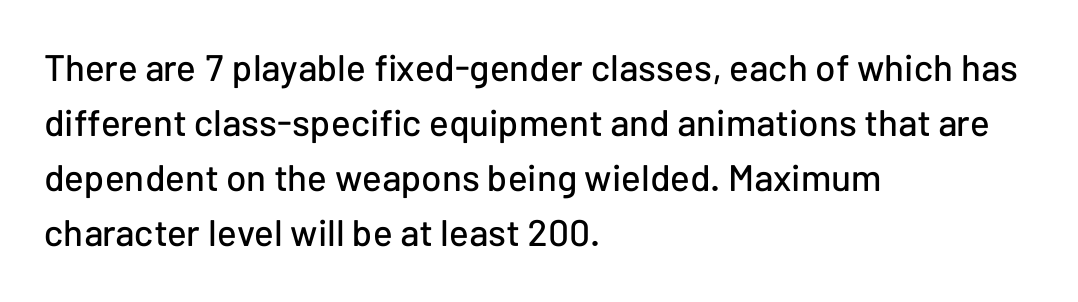
Q: Is the text italic (slanted)? A: No, it is upright.
Q: Is the typeface a serif or a sans-serif typeface? A: Sans-serif.
Q: Is the text underlined? A: No.
Q: How is the paragraph aligned? A: Left-aligned.
Q: Is the spacing between letters normal or unusually wide? A: Normal.
Q: Is the spacing between lines tight, normal or loose? A: Normal.
Q: Width (condensed, normal, or wide)? A: Normal.
Q: Stroke contrast? A: Low.
Q: x-height? A: Medium.
Q: Monospaced? A: No.
